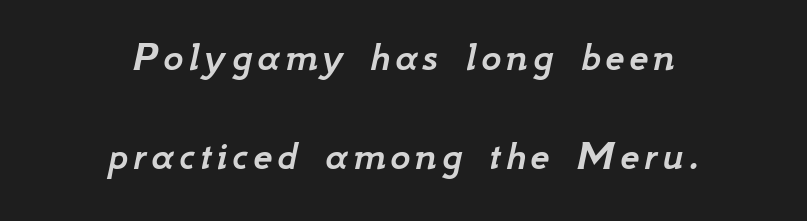
The image shows 43 px text type, italic (leaning right); set centered, loose line spacing (2.3x), not underlined; low stroke contrast and a small x-height.
